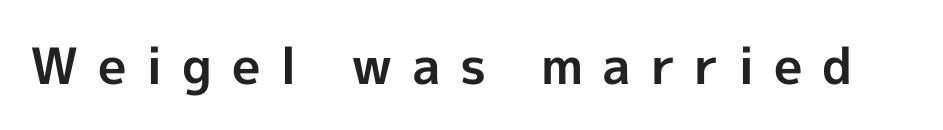
The image shows 50 px bold sans-serif type, upright; set unusually wide letter spacing (+0.39 em), not underlined; a medium x-height.
